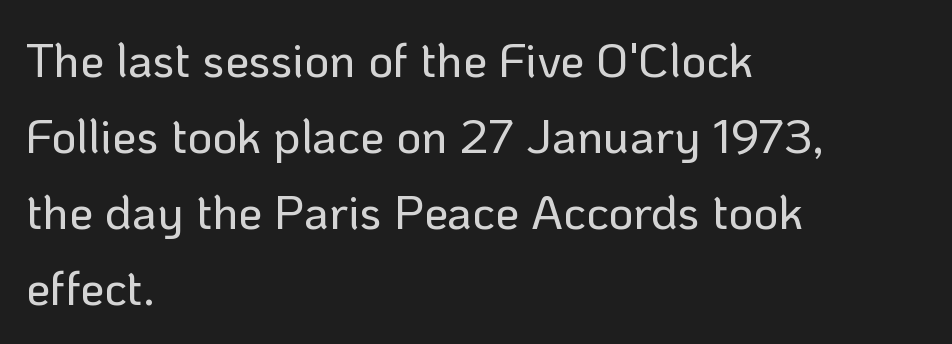
Type without underlining. Left-aligned paragraph, ragged on the right. This sample keeps an unexceptional amount of space between lines. Check where the strokes stop: nothing finishes them off — pure sans. Do the characters align in a grid? No, the font is proportional. Unlike italic type, these characters show no tilt at all.
